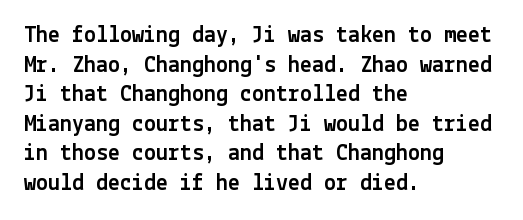
{"italic": "no", "underline": "no", "align": "left", "line_spacing_ratio": 1.23, "letter_spacing": "normal", "letter_spacing_em": 0.0, "glyph_px": 24}
